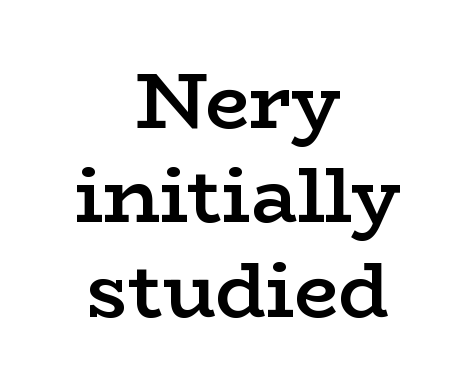
Q: Is the text bold? A: Semi-bold.
Q: Is the text italic (slanted)? A: No, it is upright.
Q: Is the typeface a serif or a sans-serif typeface? A: Serif.
Q: Is the text underlined? A: No.
Q: How is the paragraph aligned? A: Centered.
Q: Is the spacing between letters normal or unusually wide? A: Normal.
Q: Width (condensed, normal, or wide)? A: Wide.
Q: Stroke contrast? A: Low.
Q: x-height? A: Medium.
Q: Monospaced? A: No.
